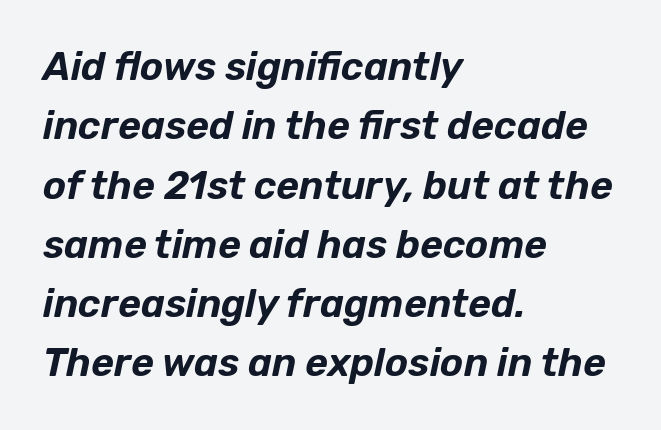
The image shows 39 px text type, italic (leaning right); set left-aligned, normal line spacing (1.52x), normal letter spacing, not underlined; low stroke contrast and a medium x-height.
